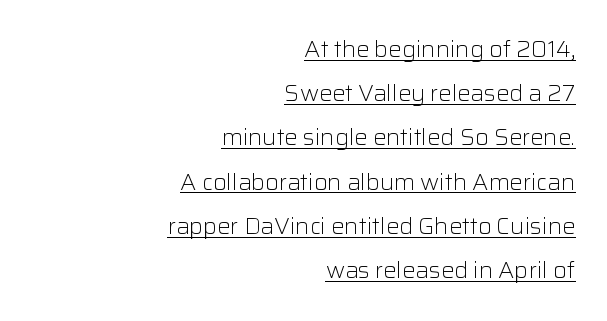
{"italic": "no", "bold": "no", "underline": "yes", "align": "right", "line_spacing": "loose", "line_spacing_ratio": 2.01, "letter_spacing": "normal", "letter_spacing_em": 0.0, "glyph_px": 22}
